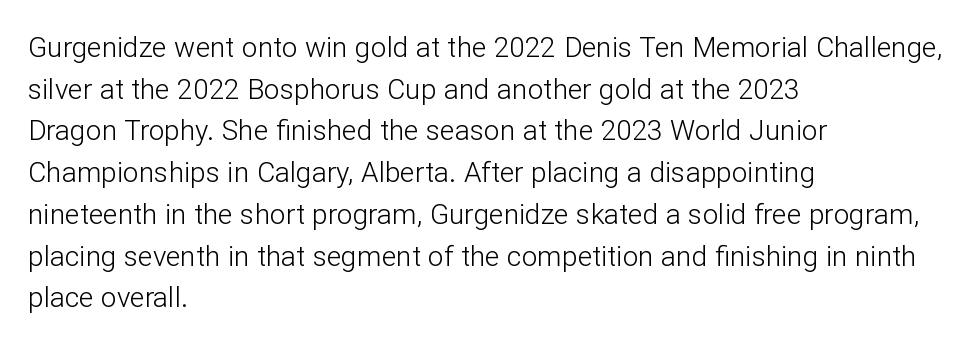
Q: Is the text bold? A: No.
Q: Is the text italic (slanted)? A: No, it is upright.
Q: Is the typeface a serif or a sans-serif typeface? A: Sans-serif.
Q: Is the text underlined? A: No.
Q: How is the paragraph aligned? A: Left-aligned.
Q: Is the spacing between letters normal or unusually wide? A: Normal.
Q: Is the spacing between lines tight, normal or loose? A: Normal.
Q: Width (condensed, normal, or wide)? A: Normal.
Q: Stroke contrast? A: Low.
Q: x-height? A: Medium.
Q: Monospaced? A: No.
